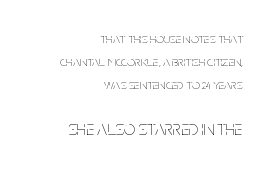
{"italic": "no", "bold": "no", "underline": "no", "align": "right", "line_spacing": "normal", "line_spacing_ratio": 1.66, "letter_spacing": "normal", "letter_spacing_em": 0.0, "larger_block": "second", "size_ratio": 1.43, "glyph_px": 20}
